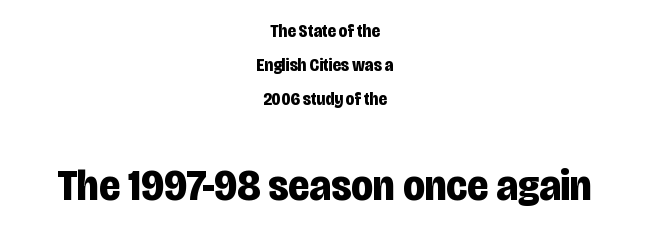
The image shows 45 px bold, condensed sans-serif type, upright; set centered, line spacing 1.89x, normal letter spacing, not underlined; the second (bottom) block is 2.5x larger; low stroke contrast and a large x-height.
